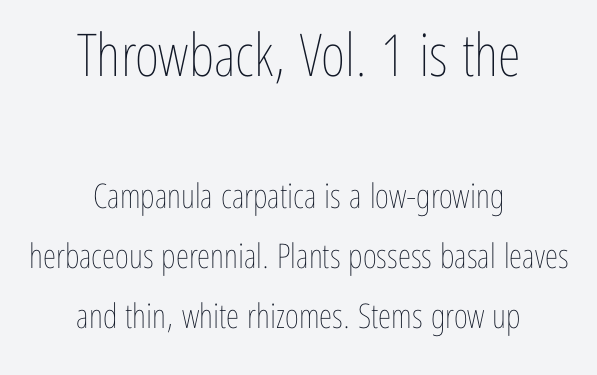
{"italic": "no", "bold": "no", "weight": "thin", "width": "condensed", "stroke_contrast": "low", "x_height": "medium", "monospaced": "no", "underline": "no", "align": "center", "line_spacing_ratio": 1.77, "letter_spacing": "normal", "letter_spacing_em": 0.0, "larger_block": "first", "size_ratio": 1.74, "glyph_px": 59}
